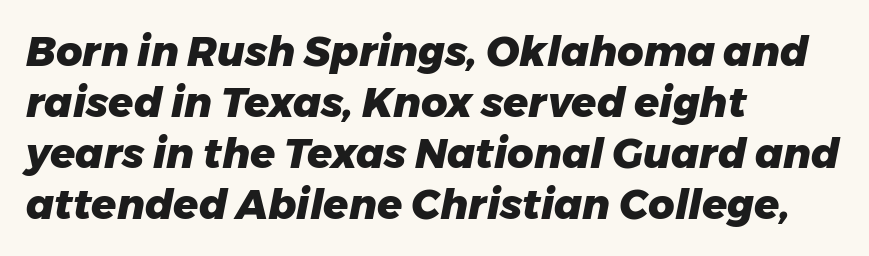
The face used here has the dense, thick strokes of a bold. Line starts are locked; line ends wander. When letters slant like this, we call the style italic. The face used here is proportionally spaced, like ordinary book or web type.
